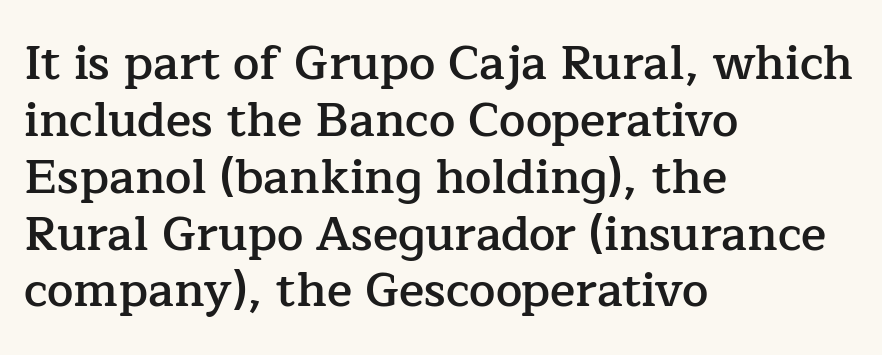
The image shows 47 px semibold serif type, upright; set left-aligned, line spacing 1.21x, normal letter spacing, not underlined; low stroke contrast and a medium x-height.
